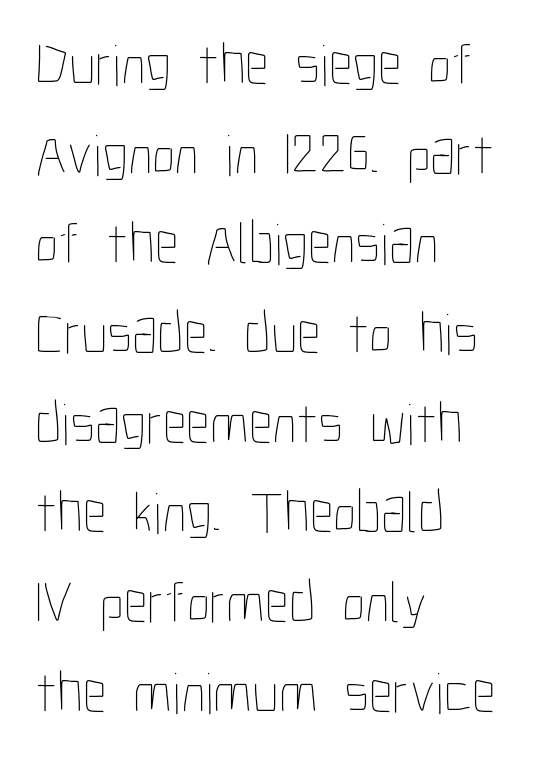
Is the letter spacing exaggerated? No — it looks like the ordinary default. Here the designer chose a conventional face with non-uniform glyph widths. The paragraph shown leans on its left margin. Check under the words: just untouched page. Line spacing here is normal. Posture: straight, roman, zero tilt.
